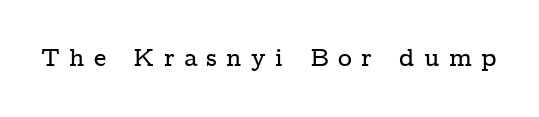
{"italic": "no", "underline": "no", "letter_spacing": "wide", "letter_spacing_em": 0.38, "glyph_px": 24}
